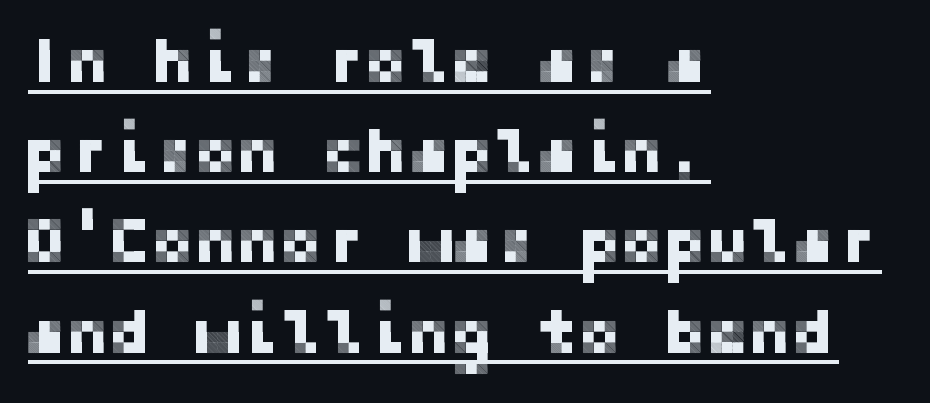
{"serif": "no", "italic": "no", "width": "normal", "stroke_contrast": "low", "x_height": "medium", "underline": "yes", "align": "left", "line_spacing": "normal", "line_spacing_ratio": 1.41, "letter_spacing": "normal", "letter_spacing_em": 0.0, "glyph_px": 64}
